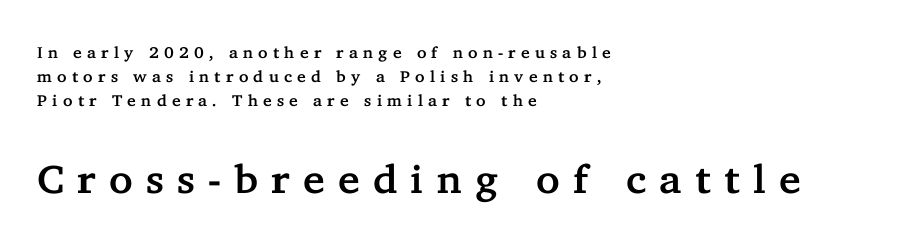
The image shows 40 px serif type, upright; set left-aligned, normal line spacing (1.49x), unusually wide letter spacing (+0.33 em), not underlined; the second (bottom) block is 2.5x larger; low stroke contrast and a medium x-height.
